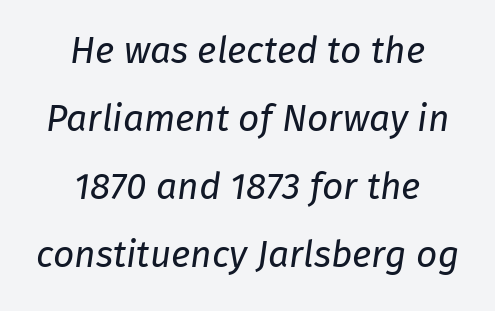
{"italic": "yes", "lean": "right", "slant_degrees": 8, "bold": "no", "weight": "regular", "width": "normal", "stroke_contrast": "low", "x_height": "medium", "monospaced": "no", "underline": "no", "align": "center", "line_spacing_ratio": 1.84, "letter_spacing": "normal", "letter_spacing_em": 0.0, "glyph_px": 37}
